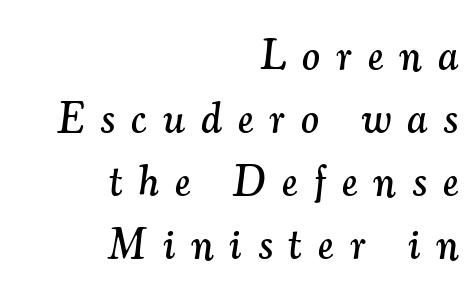
The passage shown stacks its lines at a standard gap. Is this a sans? No — the strokes have serifs. Tracking here is generous; glyphs stand well apart from one another. Each letter keeps its own natural width here, so spacing adapts to shape.
